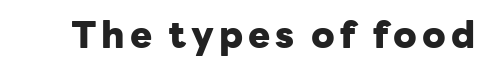
Posture: vertical. Classification — sans serif. The passage shown is emphatically bold. The glyphs are unaccompanied by any horizontal stroke below them.
